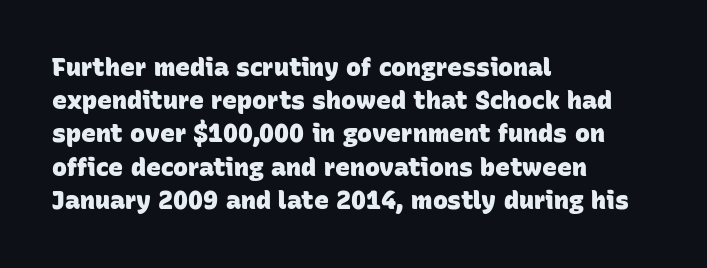
Q: Is the text bold? A: Yes.
Q: Is the text underlined? A: No.
Q: How is the paragraph aligned? A: Left-aligned.
Q: Is the spacing between letters normal or unusually wide? A: Normal.
Q: Is the spacing between lines tight, normal or loose? A: Normal.
